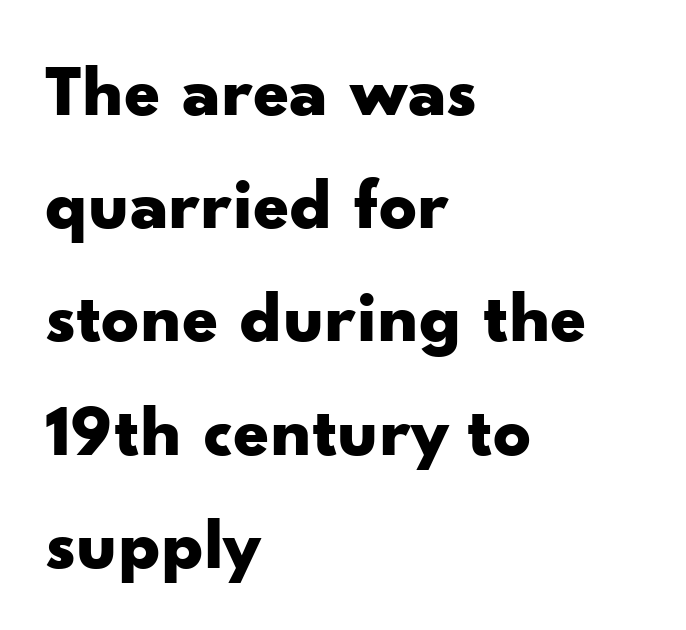
{"serif": "no", "italic": "no", "bold": "yes", "weight": "bold", "width": "wide", "stroke_contrast": "low", "x_height": "small", "monospaced": "no", "underline": "no", "align": "left", "line_spacing": "normal", "line_spacing_ratio": 1.53, "letter_spacing": "normal", "letter_spacing_em": 0.0, "glyph_px": 74}
